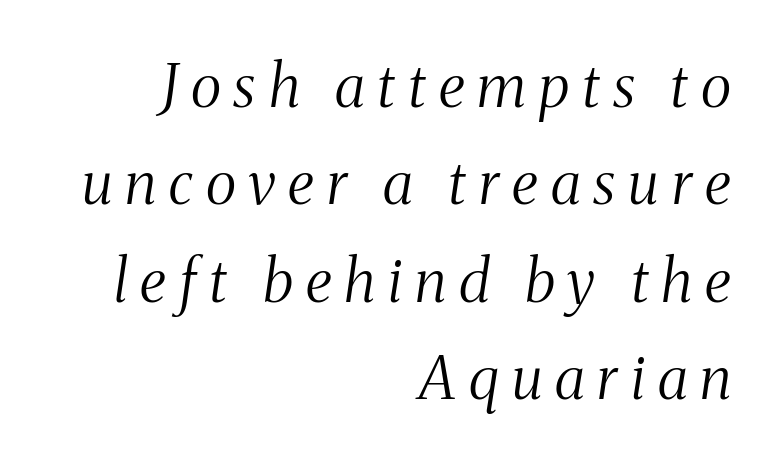
The image shows 59 px light, condensed serif type, italic (leaning right); set right-aligned, normal line spacing (1.65x), unusually wide letter spacing (+0.22 em), not underlined; medium stroke contrast and a medium x-height.
